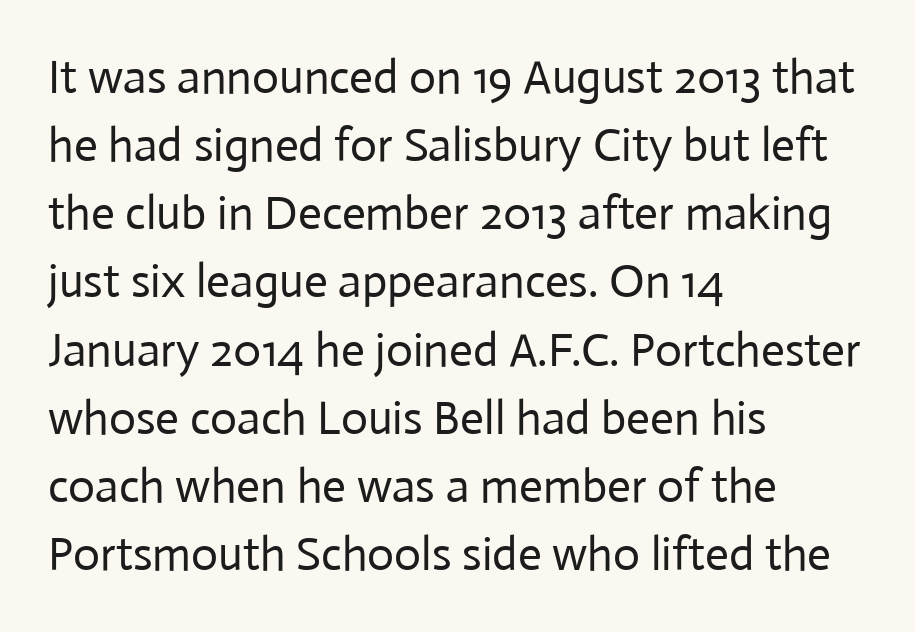
Q: Is the text bold? A: No.
Q: Is the text italic (slanted)? A: No, it is upright.
Q: Is the typeface a serif or a sans-serif typeface? A: Sans-serif.
Q: Is the text underlined? A: No.
Q: How is the paragraph aligned? A: Left-aligned.
Q: Is the spacing between letters normal or unusually wide? A: Normal.
Q: Is the spacing between lines tight, normal or loose? A: Normal.
Q: Width (condensed, normal, or wide)? A: Normal.
Q: Stroke contrast? A: Low.
Q: x-height? A: Medium.
Q: Monospaced? A: No.
